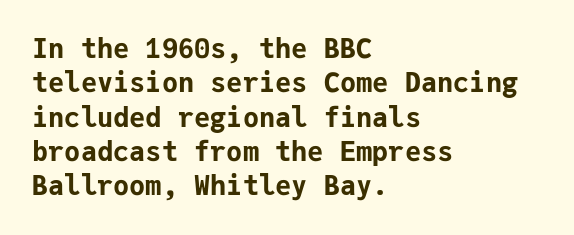
{"italic": "no", "bold": "yes", "underline": "no", "align": "left", "line_spacing": "normal", "line_spacing_ratio": 1.27, "letter_spacing": "normal", "letter_spacing_em": 0.0, "glyph_px": 27}
